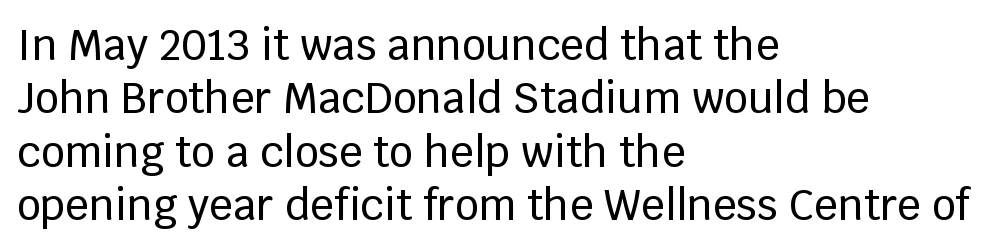
The image shows 42 px sans-serif type, upright; set left-aligned, normal line spacing (1.27x), normal letter spacing, not underlined; low stroke contrast and a large x-height.
